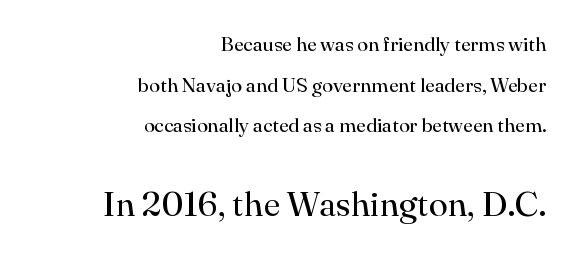
{"serif": "yes", "italic": "no", "bold": "no", "weight": "regular", "width": "normal", "stroke_contrast": "high", "x_height": "small", "monospaced": "no", "underline": "no", "align": "right", "line_spacing": "loose", "line_spacing_ratio": 2.03, "letter_spacing": "normal", "letter_spacing_em": 0.0, "larger_block": "second", "size_ratio": 1.75, "glyph_px": 35}
